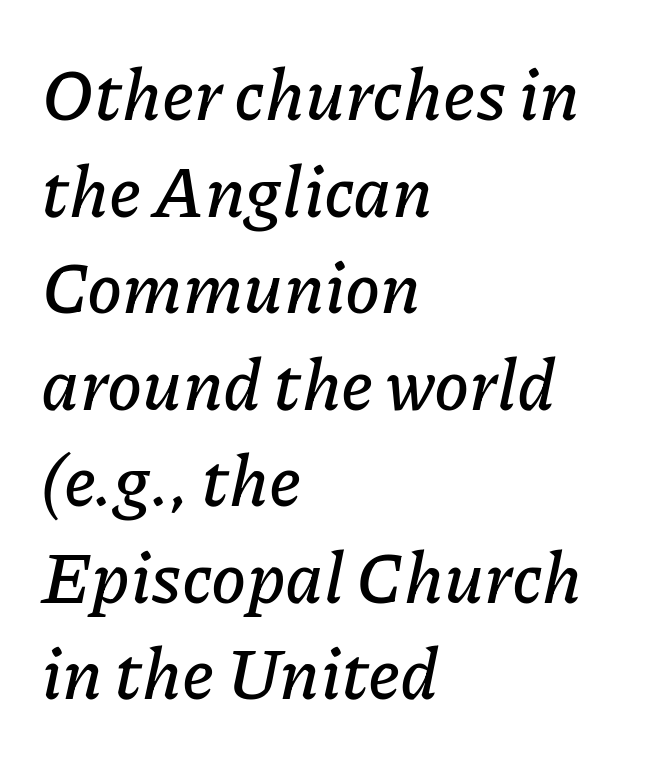
Rule under the text: the space is simply empty. Italic: yes, the glyphs are oblique. These lines are rendered in a variable-pitch font. Is the block centered? No — it sits flush against the left margin. Vertical spacing — default.
